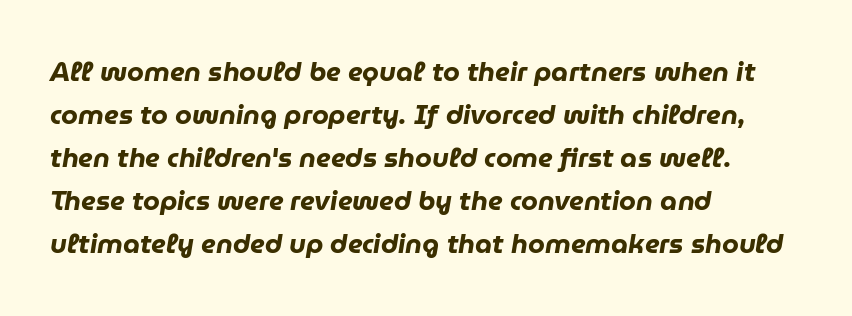
Q: Is the text bold? A: Yes.
Q: Is the text italic (slanted)? A: Yes, it leans right by about 9 degrees.
Q: Is the text underlined? A: No.
Q: How is the paragraph aligned? A: Left-aligned.
Q: Is the spacing between letters normal or unusually wide? A: Normal.
Q: Is the spacing between lines tight, normal or loose? A: Normal.
